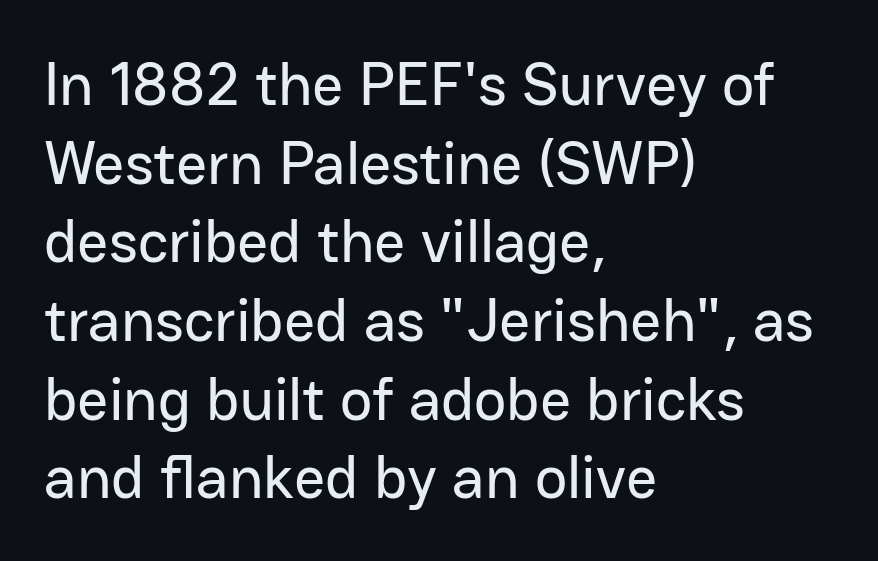
The image shows 61 px sans-serif type, upright; set left-aligned, normal line spacing (1.29x), normal letter spacing, not underlined; low stroke contrast and a medium x-height.
